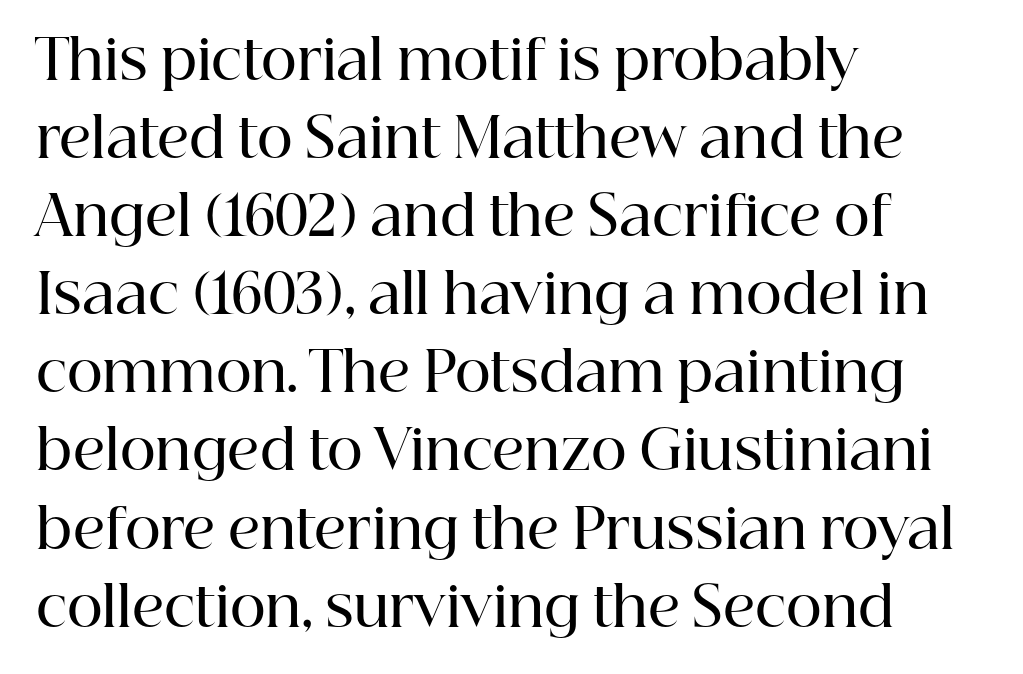
The image shows 55 px semibold serif type, upright; set left-aligned, normal line spacing (1.42x), normal letter spacing, not underlined; high stroke contrast and a medium x-height.
